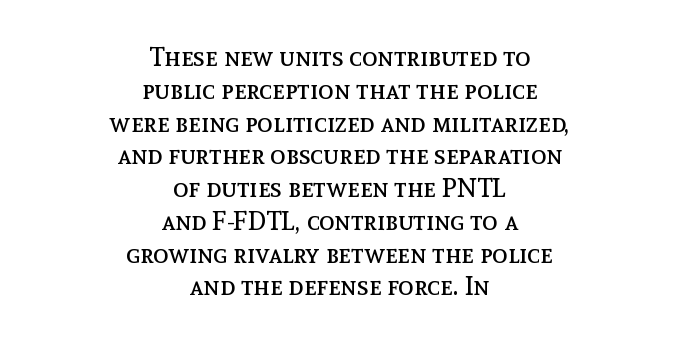
Compared with typical paragraphs, the rows here are spaced about the same. A bare baseline throughout the passage. Inter-character spacing is left at the font's built-in metrics. Caption: face not bold, strokes unweighted. No italicization has been applied; the sample stays upright. This rendering uses center alignment, leaving both contours irregular but symmetric.
